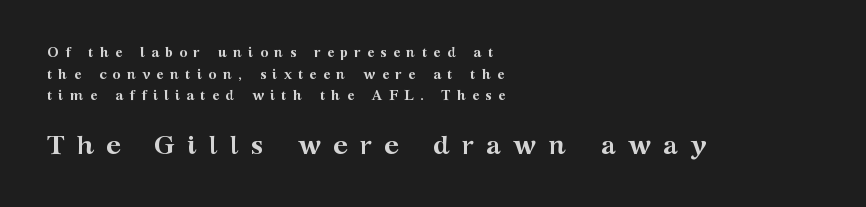
The image shows 27 px bold type, upright; set left-aligned, normal line spacing (1.55x), unusually wide letter spacing (+0.44 em), not underlined; the second (bottom) block is 1.93x larger.
